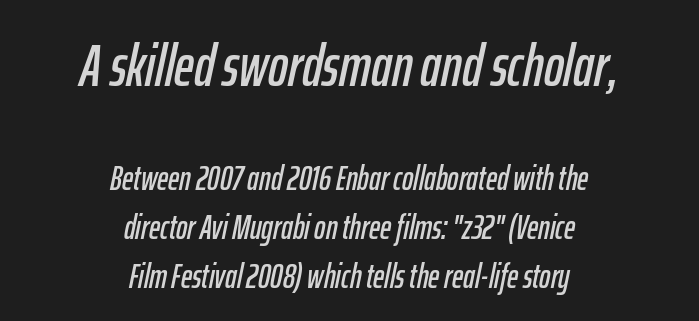
The image shows 60 px condensed type, italic (leaning right); set centered, normal line spacing (1.44x), normal letter spacing, not underlined; the first (top) block is 1.76x larger; low stroke contrast and a medium x-height.
